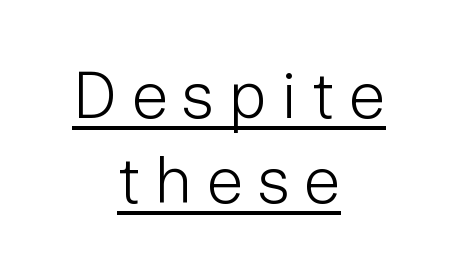
{"serif": "no", "italic": "no", "bold": "no", "weight": "light", "width": "normal", "stroke_contrast": "low", "x_height": "medium", "monospaced": "no", "underline": "yes", "align": "center", "line_spacing": "normal", "line_spacing_ratio": 1.29, "letter_spacing": "wide", "letter_spacing_em": 0.2, "glyph_px": 66}
